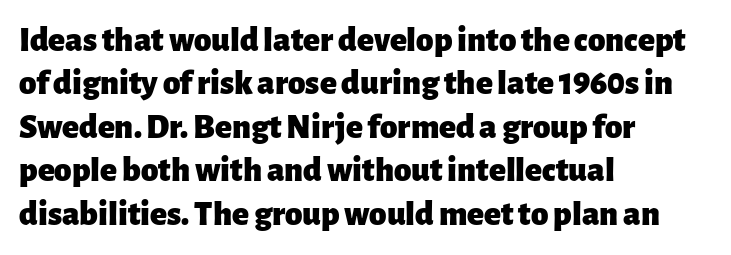
The image shows 35 px heavy sans-serif type, upright; set left-aligned, line spacing 1.24x, normal letter spacing, not underlined; low stroke contrast and a medium x-height.
